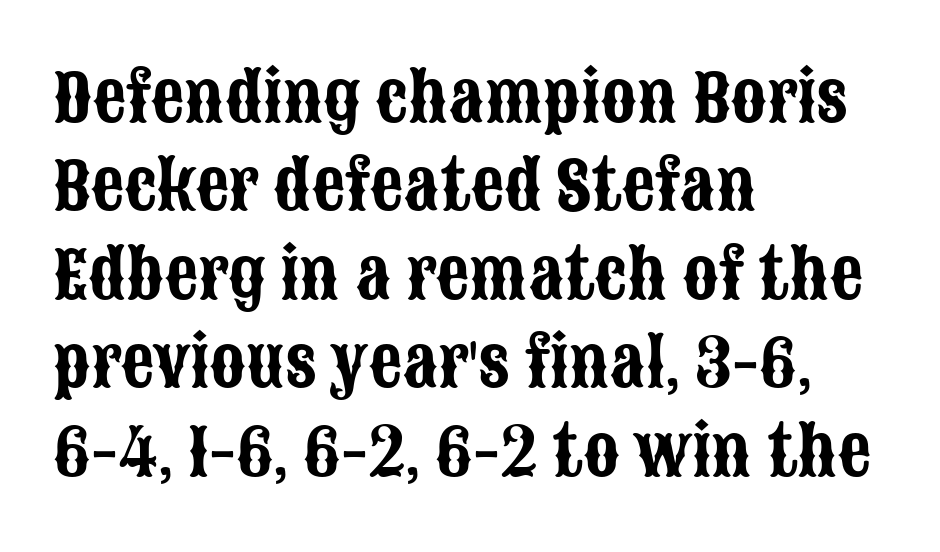
Reading down the block, your eye returns to a fixed left position each line. Vertically, the passage feels balanced, rows spaced as you'd expect. Rendered with straight, roman letterforms. Plain, unruled lines of type. You could not count columns in this text — the font is proportionally spaced. This sample uses plain, unmodified letter spacing.
